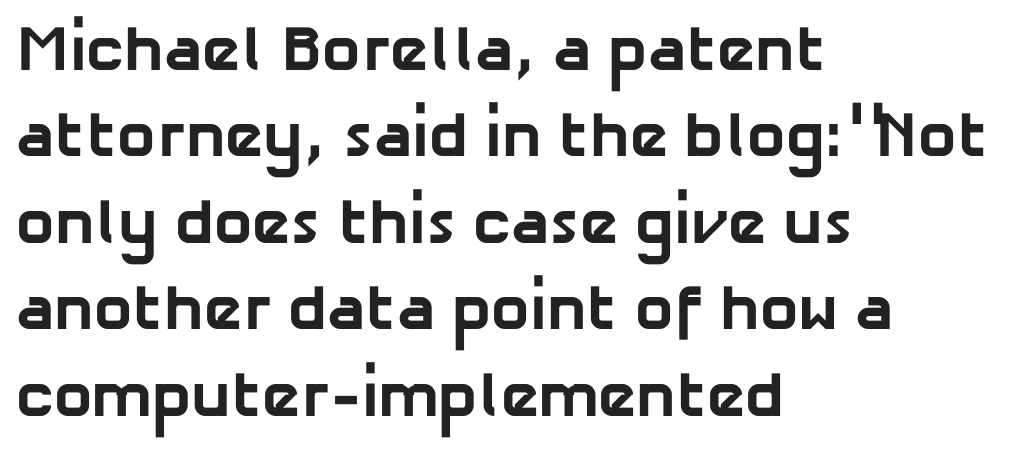
{"serif": "no", "bold": "yes", "weight": "bold", "width": "normal", "stroke_contrast": "low", "x_height": "medium", "monospaced": "no", "underline": "no", "align": "left", "line_spacing": "normal", "line_spacing_ratio": 1.35, "letter_spacing": "normal", "letter_spacing_em": 0.0, "glyph_px": 64}
